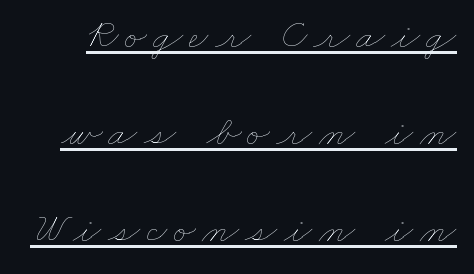
In designer terms, the underline attribute is active on this setting. The passage shown is not bold in any degree. Line spacing here is loose. Think of a printed novel: that variable character pitch is what you see here.
